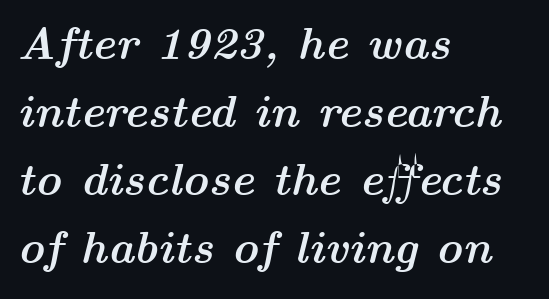
Q: Is the text bold? A: Yes.
Q: Is the text italic (slanted)? A: Yes, it leans right by about 14 degrees.
Q: Is the text underlined? A: No.
Q: How is the paragraph aligned? A: Left-aligned.
Q: Is the spacing between letters normal or unusually wide? A: Normal.
Q: Is the spacing between lines tight, normal or loose? A: Normal.
Q: Width (condensed, normal, or wide)? A: Wide.
Q: Stroke contrast? A: Medium.
Q: x-height? A: Medium.
Q: Monospaced? A: No.
